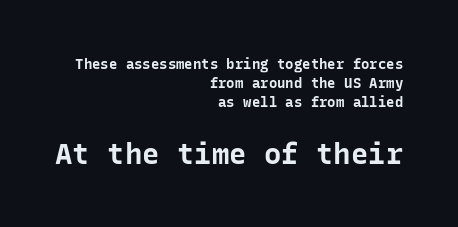
Descenders are the only things crossing below the line. Top chunk: small. Bottom chunk: large. Between one letter and the next there's only the usual sliver of space. The font is running at its bold setting. Students, observe: this is what conventionally led text looks like.
